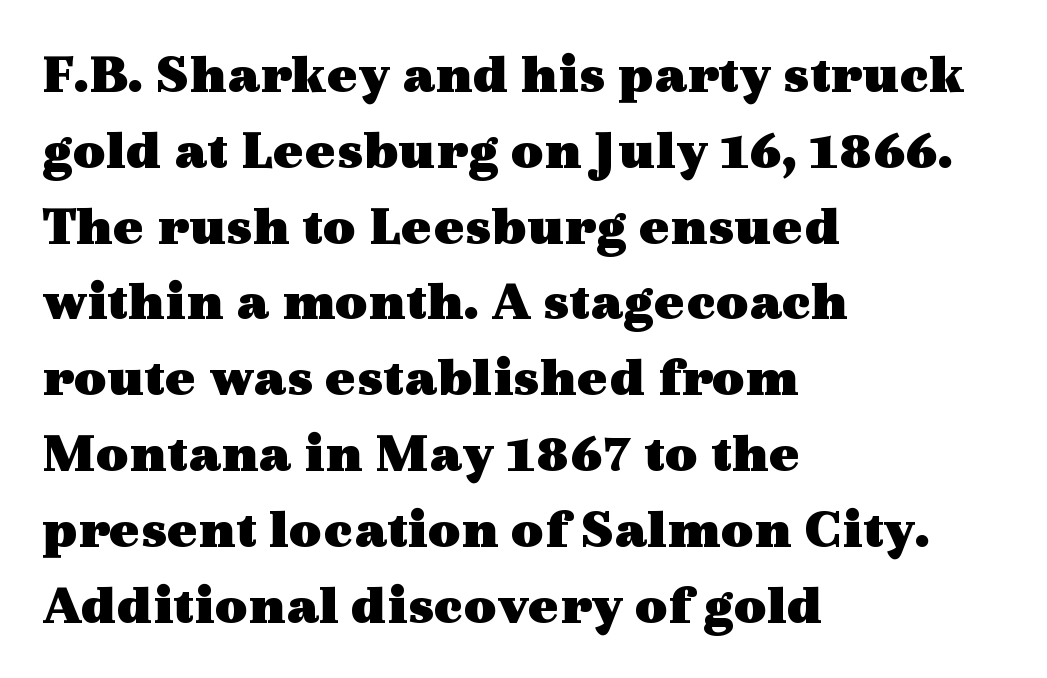
This rendering uses left alignment, leaving the right contour irregular. The type is set solid horizontally, with unmodified tracking. Quick note: interline space is typical. Serif or sans? Serif — the stroke terminals have little feet.
